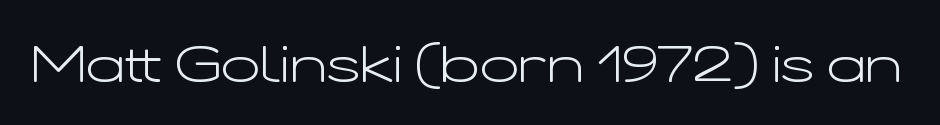
{"serif": "no", "italic": "no", "bold": "no", "weight": "light", "width": "wide", "stroke_contrast": "low", "x_height": "medium", "monospaced": "no", "underline": "no", "letter_spacing": "normal", "letter_spacing_em": 0.0, "glyph_px": 51}
